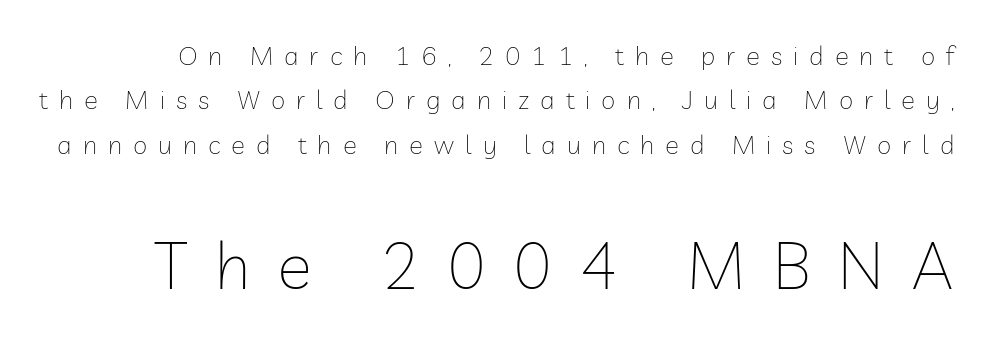
Type style note: lacks serifs. Here the designer chose a conventional face with non-uniform glyph widths. This layout puts the modest block above and the oversized block below. Posture: vertical. A bare baseline throughout the passage. Tracking here is generous; glyphs stand well apart from one another.
